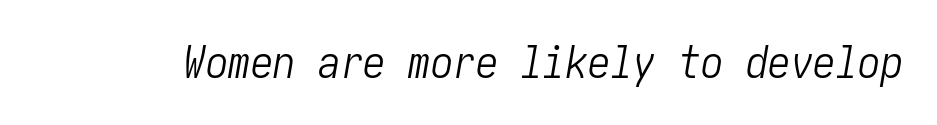
Q: Is the text bold? A: No.
Q: Is the text italic (slanted)? A: Yes, it leans right by about 10 degrees.
Q: Is the text underlined? A: No.
Q: Is the spacing between letters normal or unusually wide? A: Normal.
Q: Width (condensed, normal, or wide)? A: Condensed.
Q: Stroke contrast? A: Low.
Q: x-height? A: Medium.
